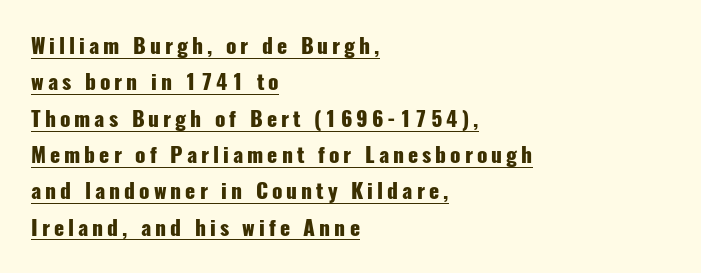
{"italic": "no", "bold": "yes", "underline": "yes", "align": "left", "line_spacing_ratio": 1.73, "glyph_px": 21}
